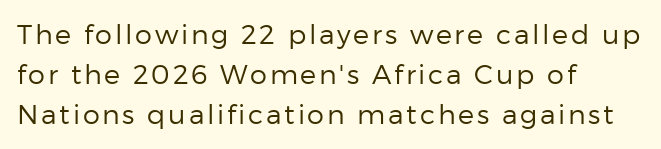
Clear beneath every line of the passage. Caption: multi-line text, flush left, ragged right. The letters look calm and open, with moderate or lighter stems. The typography opts for an upright posture over an oblique one. The designer left line spacing at the default.
